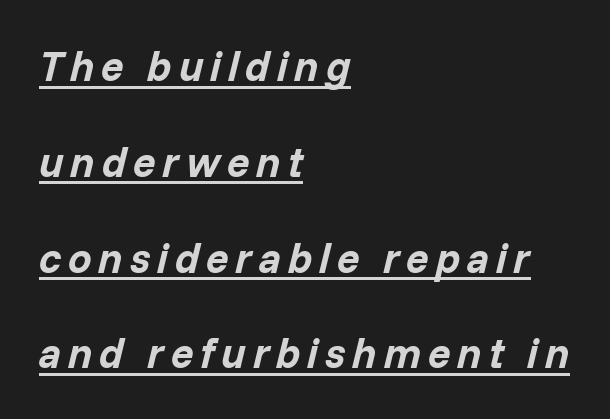
{"italic": "yes", "lean": "right", "slant_degrees": 14, "bold": "yes", "weight": "bold", "width": "normal", "stroke_contrast": "low", "x_height": "medium", "monospaced": "no", "underline": "yes", "align": "left", "line_spacing": "loose", "line_spacing_ratio": 2.28, "glyph_px": 42}
